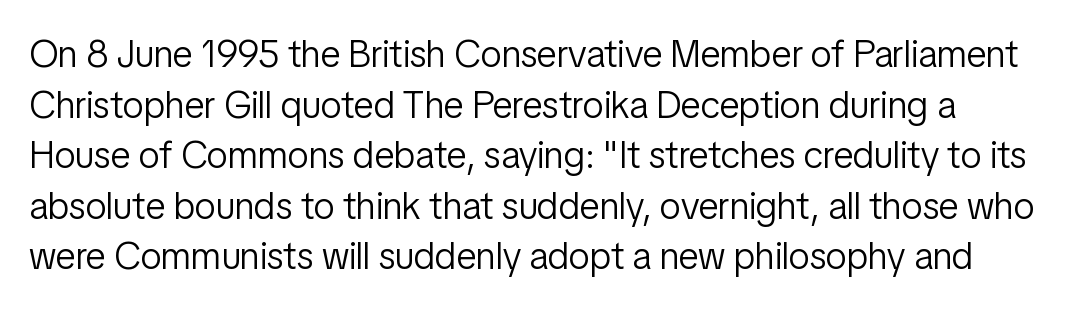
{"serif": "no", "italic": "no", "bold": "no", "weight": "light", "width": "condensed", "stroke_contrast": "low", "x_height": "medium", "monospaced": "no", "underline": "no", "line_spacing": "normal", "line_spacing_ratio": 1.33, "letter_spacing": "normal", "letter_spacing_em": 0.0, "glyph_px": 38}
